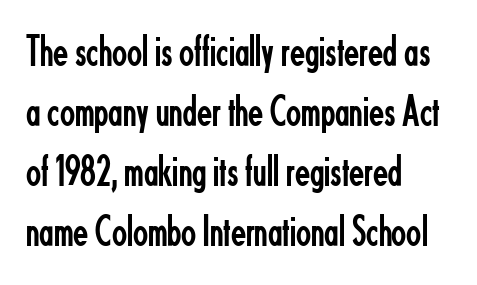
Q: Is the text bold? A: No.
Q: Is the text italic (slanted)? A: No, it is upright.
Q: Is the typeface a serif or a sans-serif typeface? A: Sans-serif.
Q: Is the text underlined? A: No.
Q: How is the paragraph aligned? A: Left-aligned.
Q: Is the spacing between letters normal or unusually wide? A: Normal.
Q: Is the spacing between lines tight, normal or loose? A: Normal.
Q: Width (condensed, normal, or wide)? A: Condensed.
Q: Stroke contrast? A: Low.
Q: x-height? A: Small.
Q: Monospaced? A: No.
